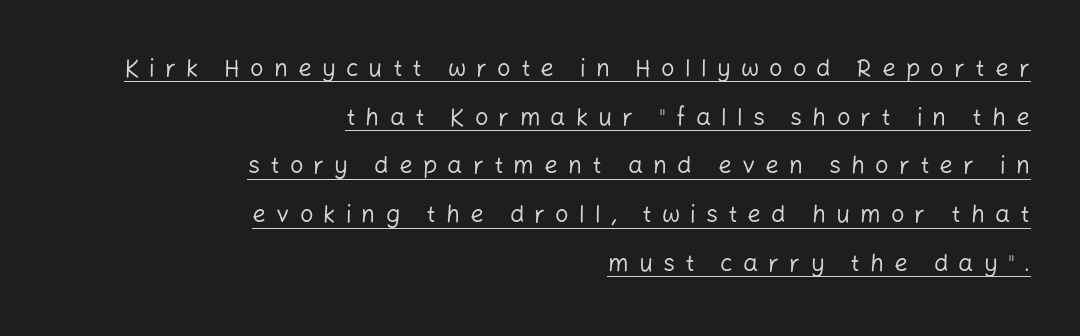
Q: Is the text bold? A: No.
Q: Is the text italic (slanted)? A: No, it is upright.
Q: Is the text underlined? A: Yes.
Q: How is the paragraph aligned? A: Right-aligned.
Q: Is the spacing between letters normal or unusually wide? A: Unusually wide.
Q: Is the spacing between lines tight, normal or loose? A: Loose.
